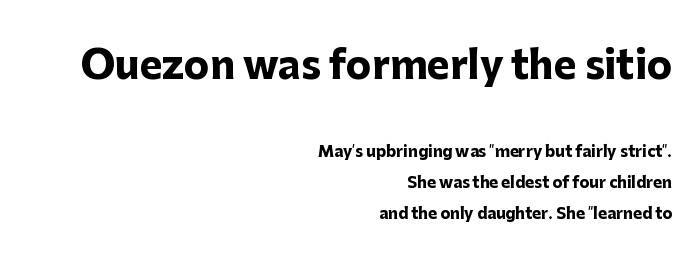
{"serif": "no", "italic": "no", "bold": "yes", "weight": "heavy", "width": "normal", "stroke_contrast": "low", "x_height": "medium", "monospaced": "no", "underline": "no", "align": "right", "line_spacing": "loose", "line_spacing_ratio": 2.07, "letter_spacing": "normal", "letter_spacing_em": 0.0, "larger_block": "first", "size_ratio": 2.53, "glyph_px": 38}
